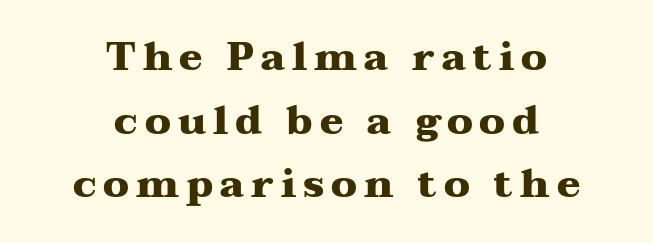
Q: Is the text bold? A: Yes.
Q: Is the text italic (slanted)? A: No, it is upright.
Q: Is the typeface a serif or a sans-serif typeface? A: Serif.
Q: Is the text underlined? A: No.
Q: How is the paragraph aligned? A: Centered.
Q: Is the spacing between lines tight, normal or loose? A: Normal.
Q: Width (condensed, normal, or wide)? A: Wide.
Q: Stroke contrast? A: Medium.
Q: x-height? A: Medium.
Q: Monospaced? A: No.
